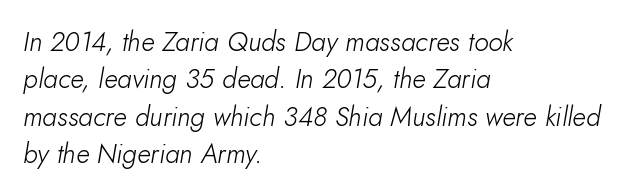
{"italic": "yes", "lean": "right", "slant_degrees": 10, "bold": "no", "underline": "no", "align": "left", "line_spacing": "normal", "line_spacing_ratio": 1.38, "letter_spacing": "normal", "letter_spacing_em": 0.0, "glyph_px": 27}
